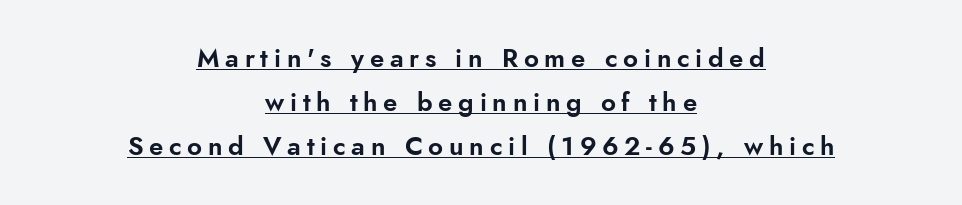
{"italic": "no", "underline": "yes", "align": "center", "line_spacing": "normal", "line_spacing_ratio": 1.69, "letter_spacing": "wide", "letter_spacing_em": 0.22, "glyph_px": 26}
